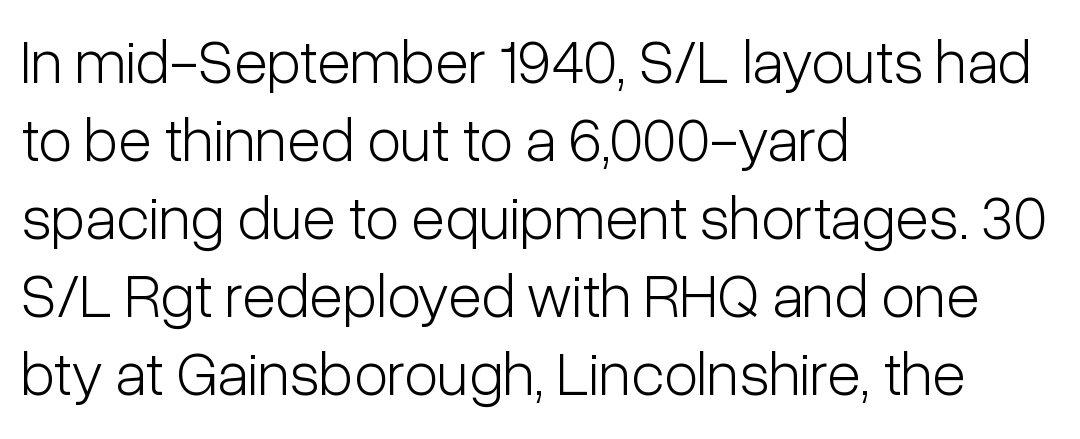
The image shows 62 px light, condensed sans-serif type, upright; set left-aligned, normal line spacing (1.26x), normal letter spacing, not underlined; low stroke contrast and a medium x-height.
